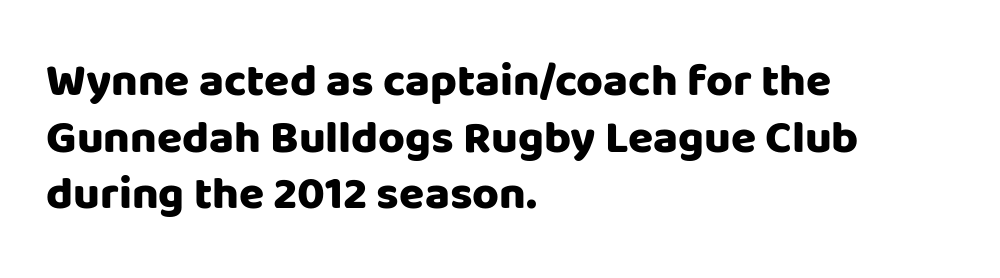
Grotesque or geometric, the face here clearly has no serifs. If you drew a line through each stem, it would be perfectly vertical. Leftover space on each line is placed entirely after the last word. Notice how thick the strokes are: this is what a full bold looks like.
